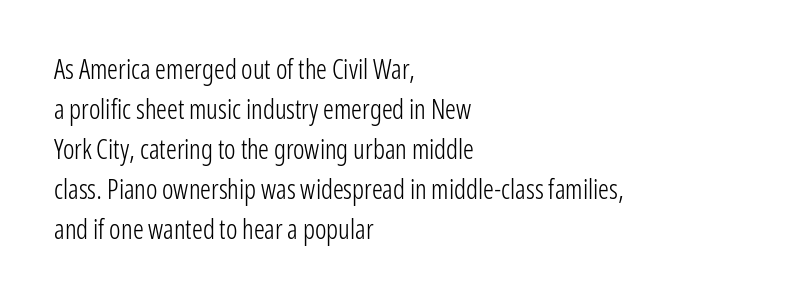
Q: Is the text bold? A: No.
Q: Is the text italic (slanted)? A: No, it is upright.
Q: Is the text underlined? A: No.
Q: How is the paragraph aligned? A: Left-aligned.
Q: Is the spacing between letters normal or unusually wide? A: Normal.
Q: Is the spacing between lines tight, normal or loose? A: Normal.
